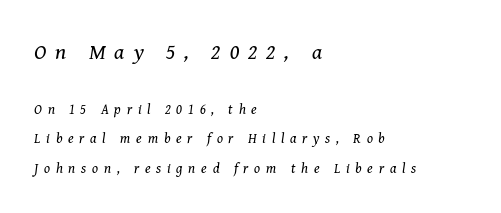
The image shows 22 px text type, italic (leaning right); set left-aligned, loose line spacing (2.1x), unusually wide letter spacing (+0.41 em), not underlined; the first (top) block is 1.57x larger.
